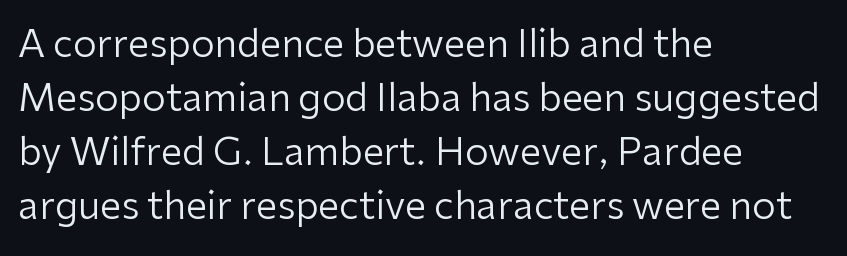
The image shows 38 px regular-weight sans-serif type, upright; set left-aligned, normal line spacing (1.42x), normal letter spacing, not underlined; low stroke contrast and a medium x-height.
